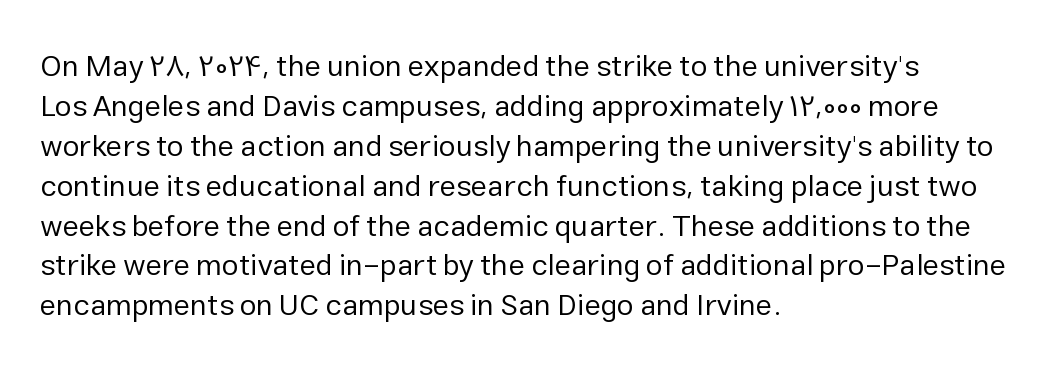
{"serif": "no", "italic": "no", "bold": "no", "weight": "regular", "width": "normal", "stroke_contrast": "low", "x_height": "medium", "monospaced": "no", "underline": "no", "align": "left", "line_spacing": "normal", "line_spacing_ratio": 1.33, "letter_spacing": "normal", "letter_spacing_em": 0.0, "glyph_px": 30}
